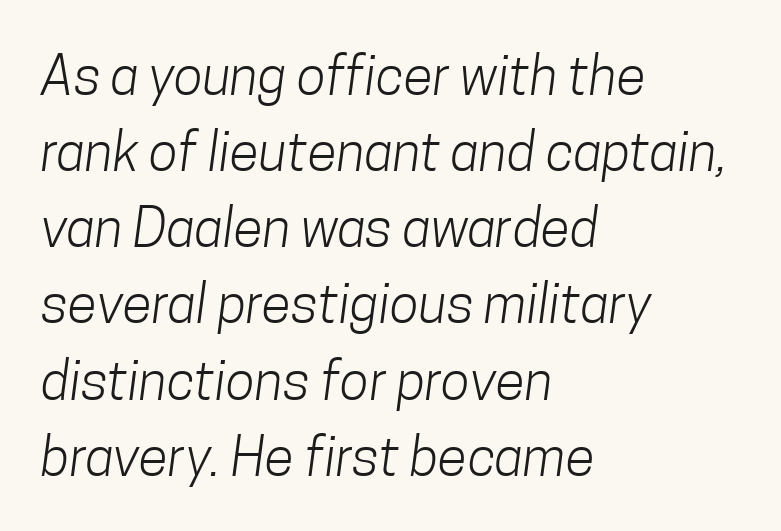
Q: Is the text bold? A: No.
Q: Is the typeface a serif or a sans-serif typeface? A: Sans-serif.
Q: Is the text underlined? A: No.
Q: How is the paragraph aligned? A: Left-aligned.
Q: Is the spacing between letters normal or unusually wide? A: Normal.
Q: Is the spacing between lines tight, normal or loose? A: Normal.
Q: Width (condensed, normal, or wide)? A: Condensed.
Q: Stroke contrast? A: Low.
Q: x-height? A: Medium.
Q: Monospaced? A: No.
